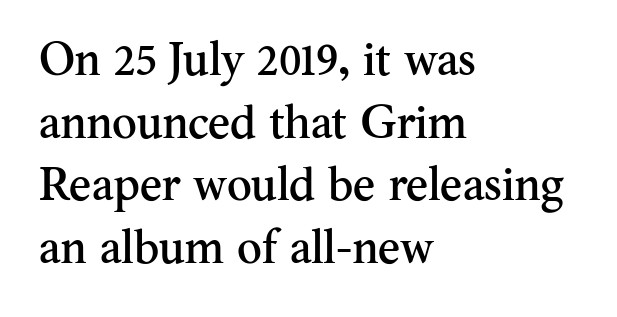
{"serif": "yes", "italic": "no", "width": "normal", "stroke_contrast": "medium", "x_height": "small", "monospaced": "no", "underline": "no", "align": "left", "line_spacing": "normal", "line_spacing_ratio": 1.33, "letter_spacing": "normal", "letter_spacing_em": 0.0, "glyph_px": 47}
